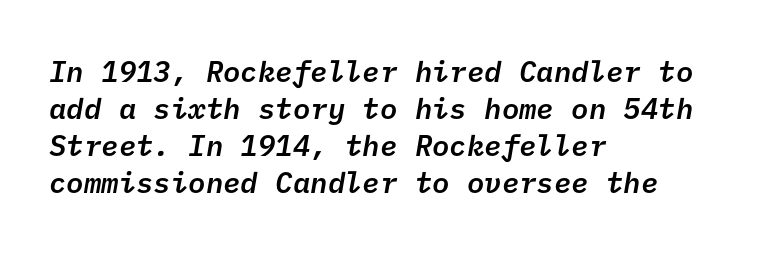
Q: Is the text bold? A: Semi-bold.
Q: Is the typeface a serif or a sans-serif typeface? A: Sans-serif.
Q: Is the text underlined? A: No.
Q: How is the paragraph aligned? A: Left-aligned.
Q: Is the spacing between letters normal or unusually wide? A: Normal.
Q: Is the spacing between lines tight, normal or loose? A: Normal.
Q: Width (condensed, normal, or wide)? A: Normal.
Q: Stroke contrast? A: Low.
Q: x-height? A: Medium.
